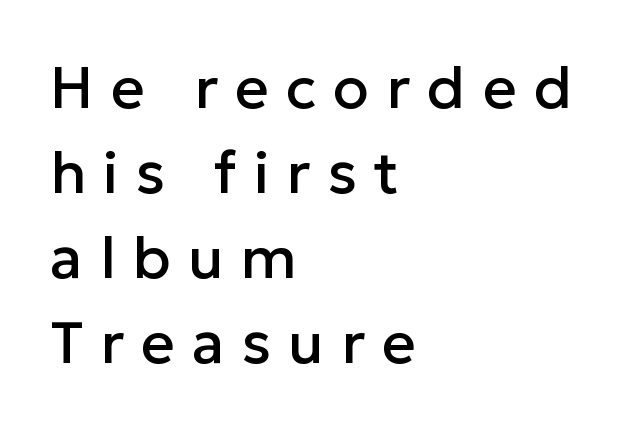
Display-style spreading of the glyphs; the letterfit is very open. The block of text has a typical density, with ordinary space between rows. Observe the absence of serifs on each vertical stroke in this sample. You could not count columns in this text — the font is proportionally spaced. If you drew a ruler down the left edge, every line would touch it. Characters remain perfectly vertical along every line.
